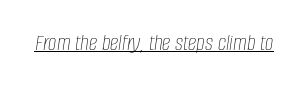
{"italic": "yes", "lean": "right", "slant_degrees": 8, "bold": "no", "underline": "yes", "letter_spacing": "normal", "letter_spacing_em": 0.0, "glyph_px": 24}
